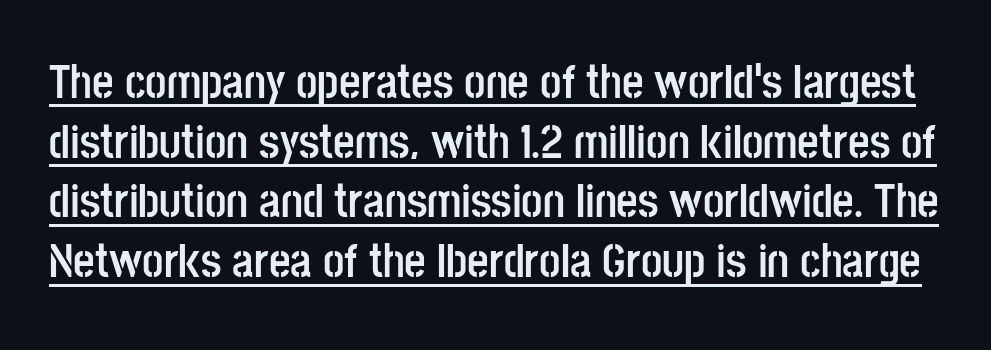
Q: Is the text bold? A: Yes.
Q: Is the text italic (slanted)? A: No, it is upright.
Q: Is the typeface a serif or a sans-serif typeface? A: Sans-serif.
Q: Is the text underlined? A: Yes.
Q: Is the spacing between letters normal or unusually wide? A: Normal.
Q: Is the spacing between lines tight, normal or loose? A: Normal.
Q: Width (condensed, normal, or wide)? A: Condensed.
Q: Stroke contrast? A: Low.
Q: x-height? A: Large.
Q: Monospaced? A: No.
